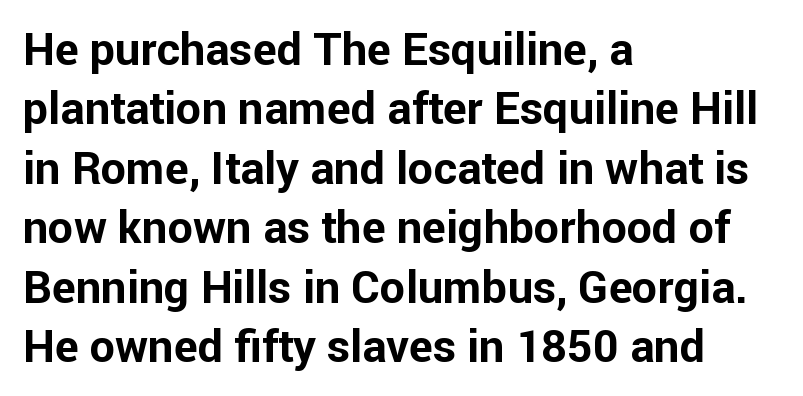
Q: Is the text bold? A: Yes.
Q: Is the text italic (slanted)? A: No, it is upright.
Q: Is the typeface a serif or a sans-serif typeface? A: Sans-serif.
Q: Is the text underlined? A: No.
Q: How is the paragraph aligned? A: Left-aligned.
Q: Is the spacing between letters normal or unusually wide? A: Normal.
Q: Is the spacing between lines tight, normal or loose? A: Normal.
Q: Width (condensed, normal, or wide)? A: Normal.
Q: Stroke contrast? A: Low.
Q: x-height? A: Medium.
Q: Monospaced? A: No.
